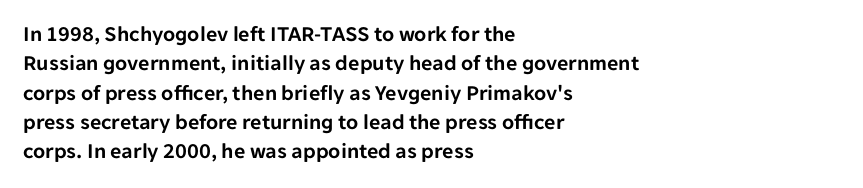
{"italic": "no", "underline": "no", "align": "left", "line_spacing": "normal", "line_spacing_ratio": 1.33, "letter_spacing": "normal", "letter_spacing_em": 0.0, "glyph_px": 22}
